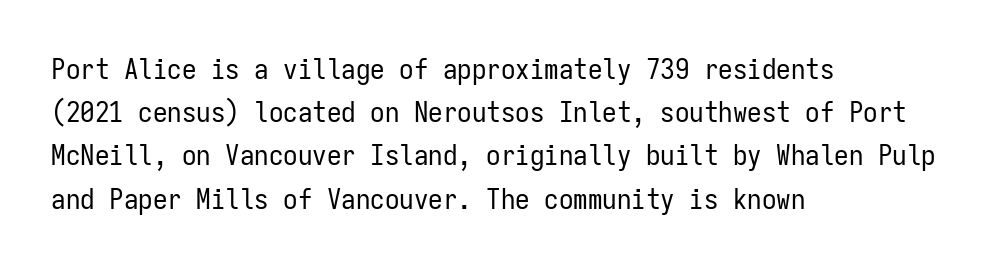
{"serif": "no", "italic": "no", "bold": "no", "weight": "regular", "width": "condensed", "stroke_contrast": "low", "x_height": "medium", "monospaced": "yes", "underline": "no", "align": "left", "line_spacing": "normal", "line_spacing_ratio": 1.49, "letter_spacing": "normal", "letter_spacing_em": 0.0, "glyph_px": 29}
